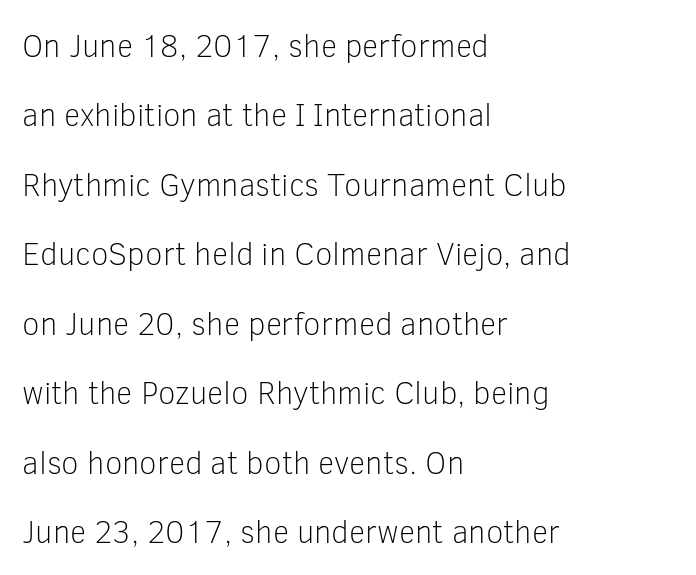
{"serif": "no", "italic": "no", "bold": "no", "weight": "light", "width": "normal", "stroke_contrast": "low", "x_height": "medium", "monospaced": "no", "underline": "no", "align": "left", "line_spacing": "loose", "line_spacing_ratio": 2.17, "letter_spacing": "normal", "letter_spacing_em": 0.0, "glyph_px": 32}
